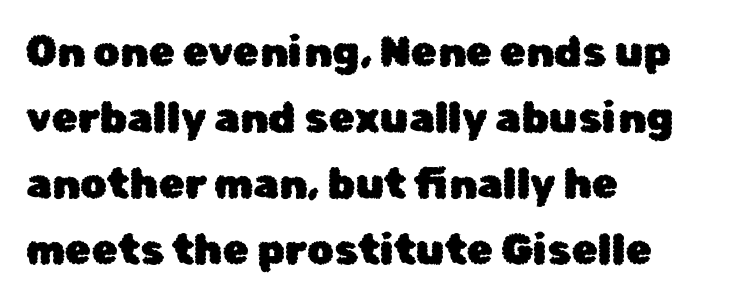
{"serif": "no", "italic": "no", "width": "normal", "stroke_contrast": "low", "x_height": "medium", "monospaced": "no", "underline": "no", "align": "left", "line_spacing": "normal", "line_spacing_ratio": 1.57, "letter_spacing": "normal", "letter_spacing_em": 0.0, "glyph_px": 42}
